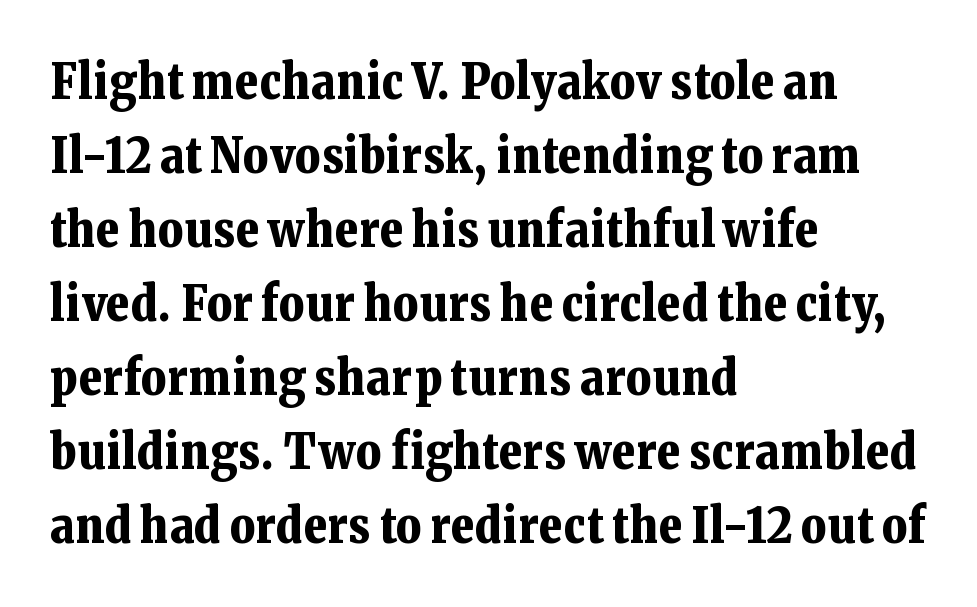
{"serif": "yes", "italic": "no", "bold": "yes", "weight": "bold", "width": "normal", "stroke_contrast": "low", "x_height": "medium", "monospaced": "no", "underline": "no", "align": "left", "line_spacing": "normal", "line_spacing_ratio": 1.51, "letter_spacing": "normal", "letter_spacing_em": 0.0, "glyph_px": 49}
